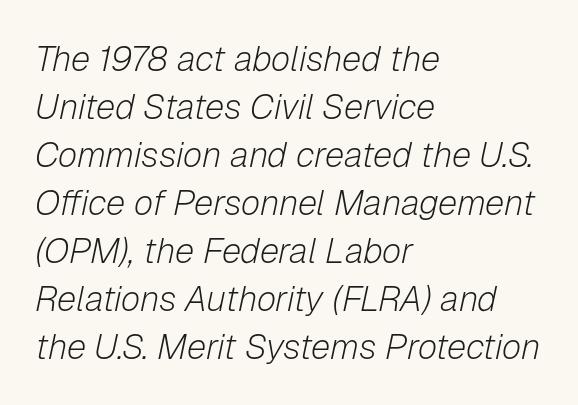
The image shows 35 px light type, italic (leaning right); set left-aligned, normal line spacing (1.37x), normal letter spacing, not underlined; low stroke contrast and a medium x-height.
